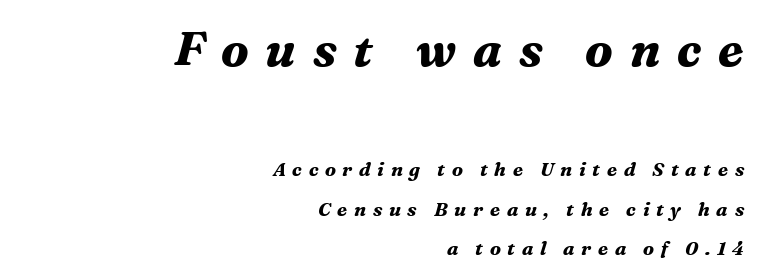
Strong, thick strokes mark this as bold type. The designer went with a serif here, giving each stem small feet. The passage shown is typed in a proportional face where columns would drift. The gap between lines stays unmarked. These lines stand farther apart than default settings would place them. Right-aligned paragraph, ragged on the left.
